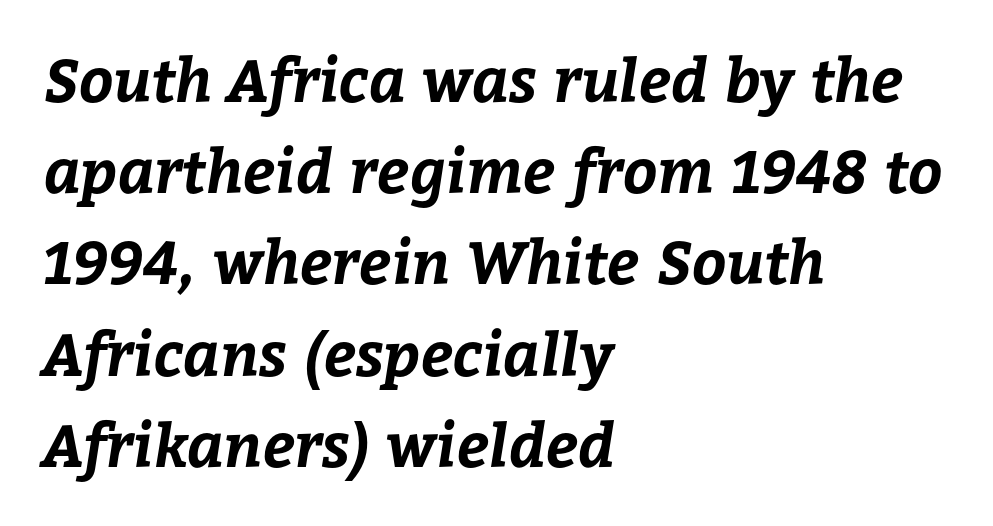
The lines in this sample share a left origin and differ only in where they stop. The passage shown is typed in a proportional face where columns would drift. The passage shown is emphatically bold. Look at the tracking — it's just the regular setting, nothing added. Just letters on the line, the space beneath them empty. Compared with typical paragraphs, the rows here are spaced about the same.
